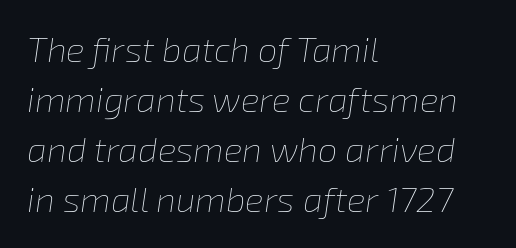
Q: Is the text bold? A: No.
Q: Is the text italic (slanted)? A: Yes, it leans right by about 8 degrees.
Q: Is the text underlined? A: No.
Q: How is the paragraph aligned? A: Left-aligned.
Q: Is the spacing between letters normal or unusually wide? A: Normal.
Q: Is the spacing between lines tight, normal or loose? A: Normal.
Q: Width (condensed, normal, or wide)? A: Normal.
Q: Stroke contrast? A: Low.
Q: x-height? A: Medium.
Q: Monospaced? A: No.
